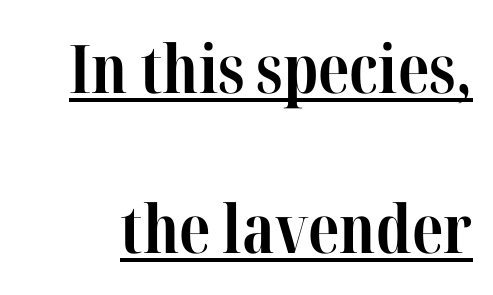
Q: Is the text bold? A: Yes.
Q: Is the text italic (slanted)? A: No, it is upright.
Q: Is the typeface a serif or a sans-serif typeface? A: Serif.
Q: Is the text underlined? A: Yes.
Q: Is the spacing between letters normal or unusually wide? A: Normal.
Q: Is the spacing between lines tight, normal or loose? A: Loose.
Q: Width (condensed, normal, or wide)? A: Condensed.
Q: Stroke contrast? A: High.
Q: x-height? A: Medium.
Q: Monospaced? A: No.
